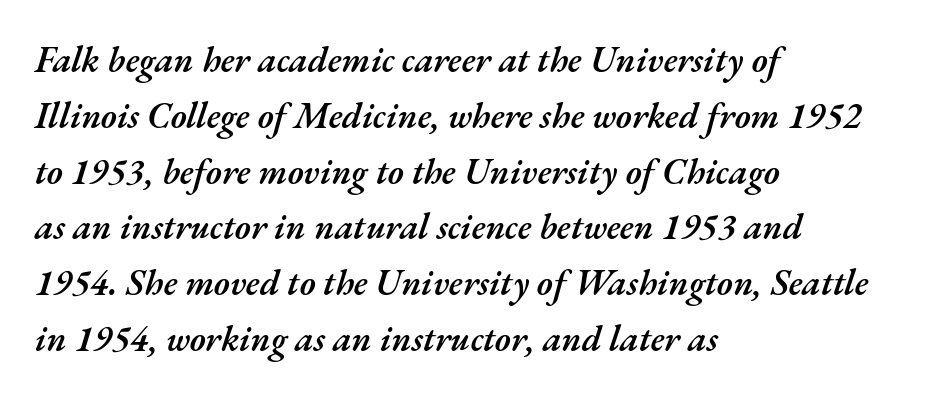
Does the weight exceed regular? Yes, but only to semibold. Italic: yes, the glyphs are oblique. The rendering uses a moderate line-height, typical for paragraphs. Words appear dense and cohesive because spacing is normal. The glyphs are unaccompanied by any horizontal stroke below them. Which margin do the lines hug? The left one — the right edge is uneven.
